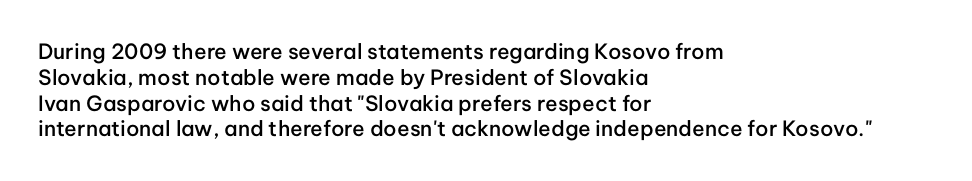
The image shows 21 px text type, upright; set left-aligned, line spacing 1.23x, normal letter spacing, not underlined.
